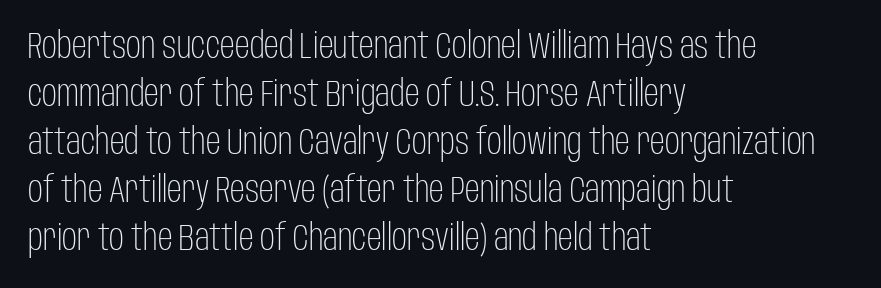
{"serif": "no", "italic": "no", "bold": "no", "weight": "light", "width": "condensed", "stroke_contrast": "low", "x_height": "large", "monospaced": "no", "underline": "no", "align": "left", "line_spacing": "normal", "line_spacing_ratio": 1.3, "letter_spacing": "normal", "letter_spacing_em": 0.0, "glyph_px": 37}
